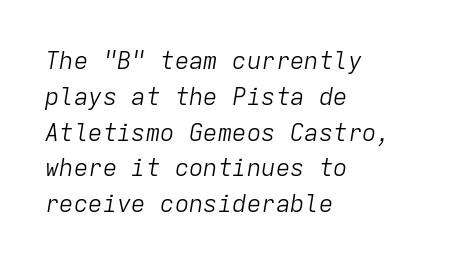
The rendering applies a slant to the glyphs. Notice how the passage keeps a crisp vertical edge on the left only. There is no visible air inserted between adjacent glyphs. The strip under each line holds only bare page. Weight class: somewhere from thin through regular. Vertical spacing — default.
